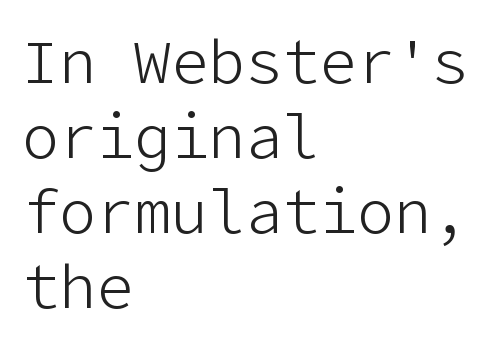
Think standard paragraph weight, or any step lighter than that. The letters sit at their default tracking, neither squeezed nor spread. The typesetter chose a ragged-right arrangement here. Tall strokes in this sample are plumb rather than angled.
